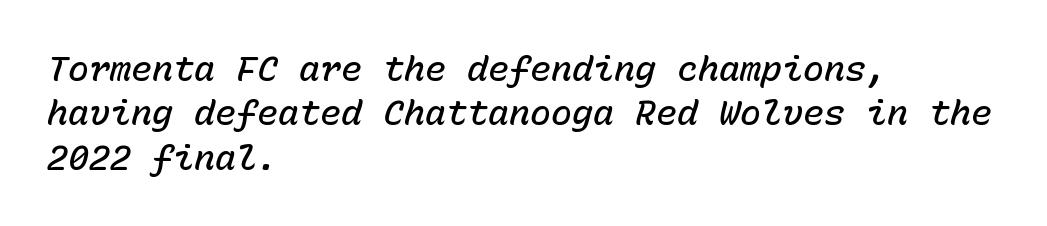
No word sits above an underline. Slightly chunky letters — semibold, I'd say, not full bold. In terms of letterspacing, this is plain default setting. Vertically, the passage feels balanced, rows spaced as you'd expect. The face used here has a pronounced slope to its letters. Which margin do the lines hug? The left one — the right edge is uneven.
